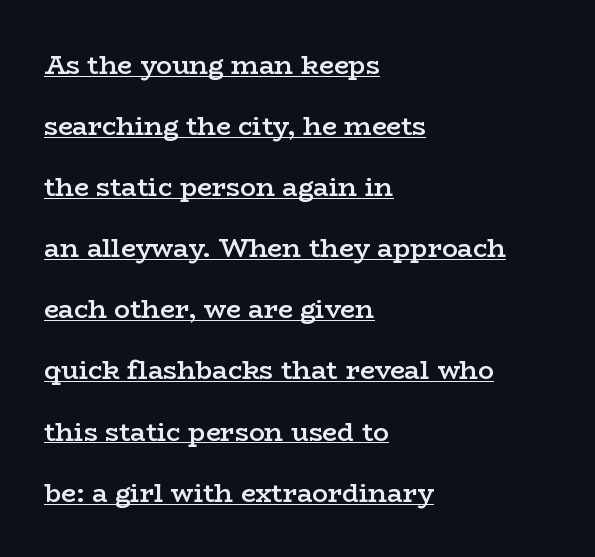
Weight check: semibold — heavier than regular, not quite bold. Rendered with straight, roman letterforms. A typesetter would call this leading open, well beyond the default. There is no visible air inserted between adjacent glyphs. Descenders here cross a horizontal rule under the line. Does the copy run flush right? No — it runs flush left.
